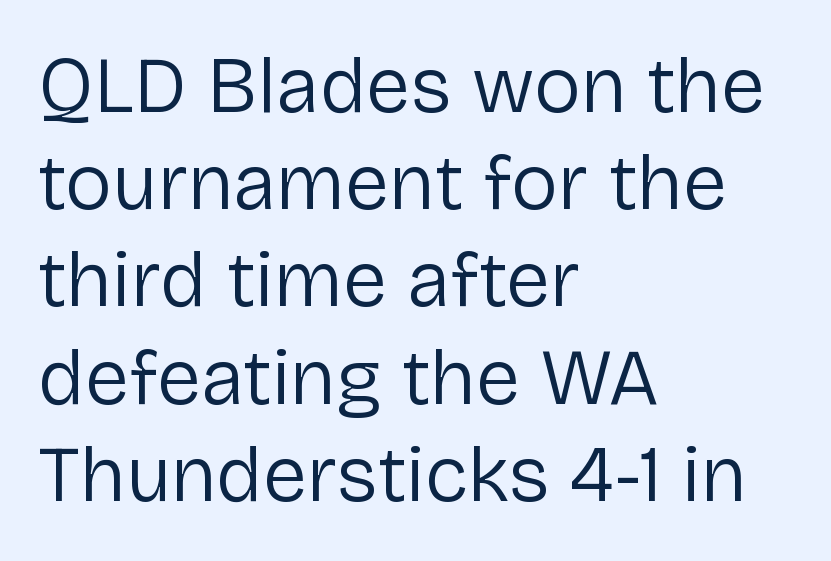
Every stem runs plumb, perpendicular to the baseline. Every row of glyphs begins at an identical x-position on the left. The text was rendered using a sans face with plain stroke endings. Heaviness? Minimal to ordinary, like unemphasized prose. Type without underlining. Between one letter and the next there's only the usual sliver of space.
